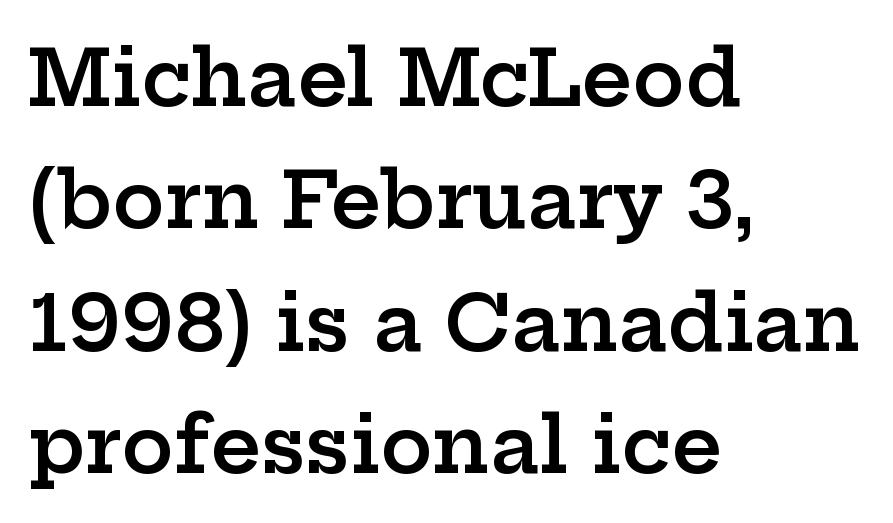
Style check: upright. How heavy is the stroke? Medium-heavy — a semibold, shy of bold. The space directly below the letters is spotless. Compared with typical body copy, the letter spacing here is the same. Note: serifs present on the glyphs.
